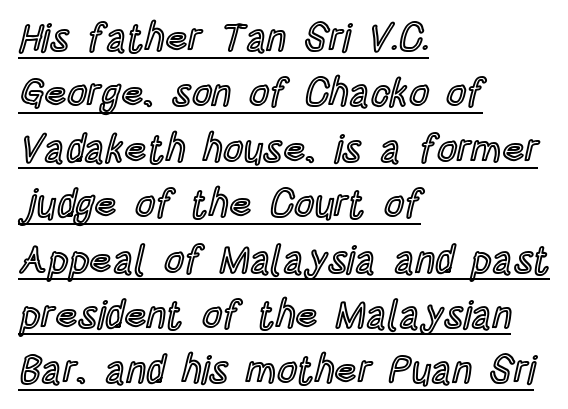
The letters advance in unequal steps, a hallmark of proportional type. These characters rest on top of a visible drawn line. The passage shown has conventional tracking throughout.
